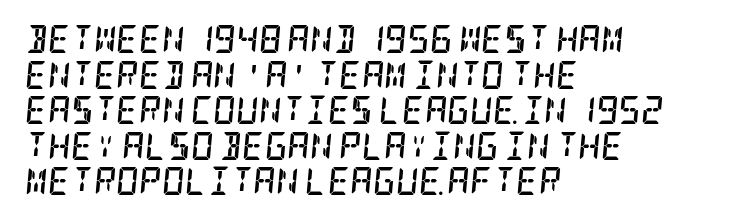
Just letters on the line, the space beneath them empty. These lines sit exactly where default settings would place them. A student would call this left alignment; a typographer would say flush left, rag right. Check where the strokes stop: tiny serifs finish them off.
